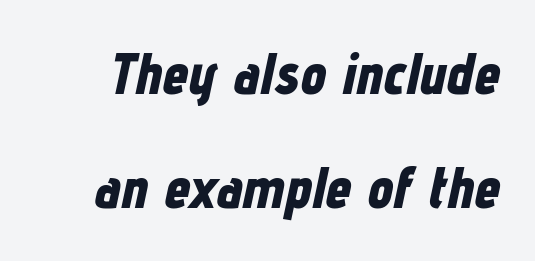
Default kerning and tracking; the words read as compact shapes. Beneath every word, the page is bare. Designer's note — italics engaged. Is the type bold? Yes — the strokes are clearly thick and heavy.
